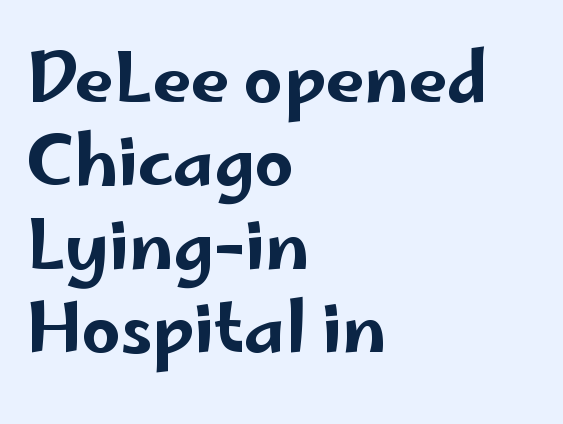
Q: Is the text italic (slanted)? A: No, it is upright.
Q: Is the typeface a serif or a sans-serif typeface? A: Sans-serif.
Q: Is the text underlined? A: No.
Q: How is the paragraph aligned? A: Left-aligned.
Q: Is the spacing between letters normal or unusually wide? A: Normal.
Q: Width (condensed, normal, or wide)? A: Wide.
Q: Stroke contrast? A: Low.
Q: x-height? A: Small.
Q: Monospaced? A: No.
